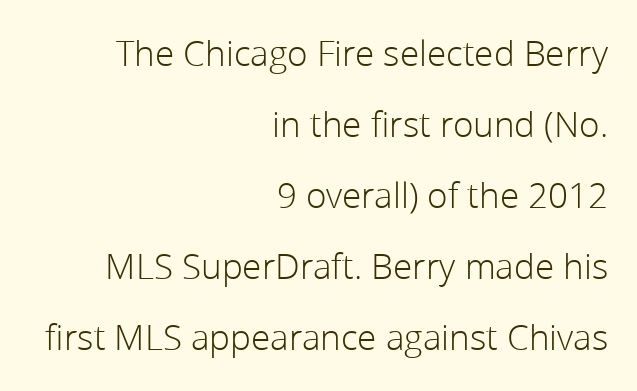
The image shows 35 px light sans-serif type, upright; set right-aligned, loose line spacing (2.03x), normal letter spacing, not underlined; low stroke contrast and a medium x-height.
